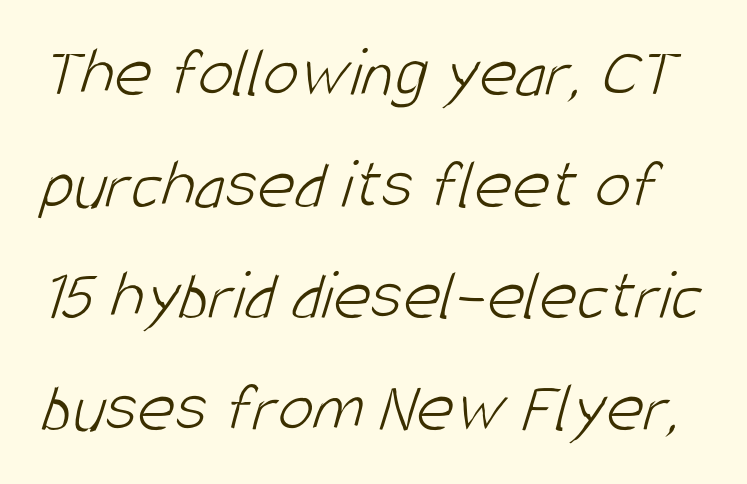
{"serif": "no", "bold": "no", "weight": "light", "width": "condensed", "stroke_contrast": "low", "x_height": "large", "monospaced": "no", "underline": "no", "line_spacing": "normal", "line_spacing_ratio": 1.55, "letter_spacing": "normal", "letter_spacing_em": 0.0, "glyph_px": 72}
